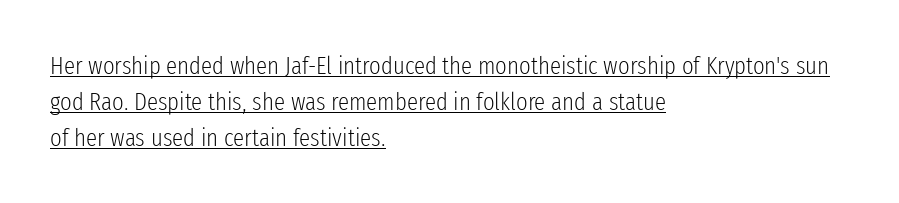
Q: Is the text bold? A: No.
Q: Is the text italic (slanted)? A: No, it is upright.
Q: Is the text underlined? A: Yes.
Q: How is the paragraph aligned? A: Left-aligned.
Q: Is the spacing between letters normal or unusually wide? A: Normal.
Q: Is the spacing between lines tight, normal or loose? A: Normal.
